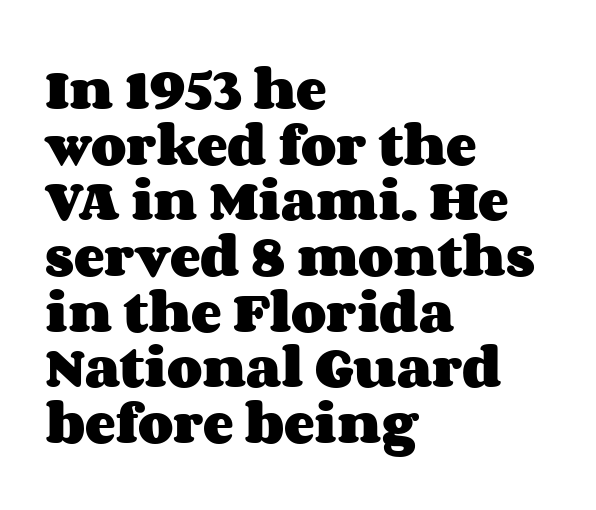
The image shows 46 px heavy, wide type, upright; set left-aligned, line spacing 1.21x, normal letter spacing, not underlined; medium stroke contrast and a large x-height.
